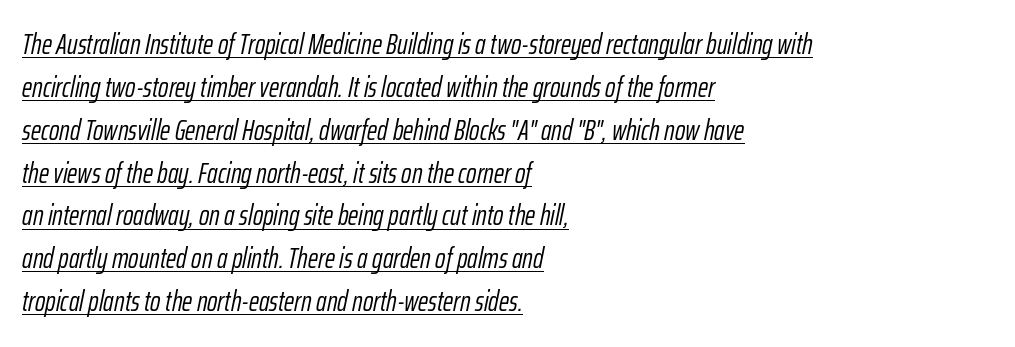
{"italic": "yes", "lean": "right", "slant_degrees": 12, "bold": "no", "weight": "light", "width": "condensed", "stroke_contrast": "low", "x_height": "medium", "monospaced": "no", "underline": "yes", "align": "left", "line_spacing": "normal", "line_spacing_ratio": 1.53, "letter_spacing": "normal", "letter_spacing_em": 0.0, "glyph_px": 28}
